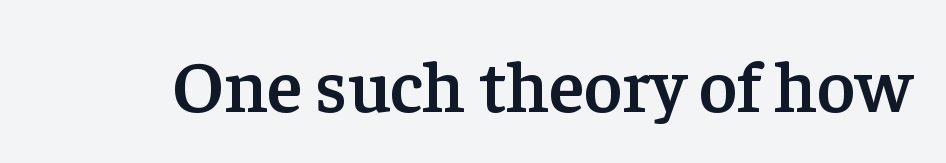
Q: Is the text bold? A: Semi-bold.
Q: Is the text italic (slanted)? A: No, it is upright.
Q: Is the typeface a serif or a sans-serif typeface? A: Serif.
Q: Is the text underlined? A: No.
Q: Is the spacing between letters normal or unusually wide? A: Normal.
Q: Width (condensed, normal, or wide)? A: Normal.
Q: Stroke contrast? A: Low.
Q: x-height? A: Medium.
Q: Monospaced? A: No.
